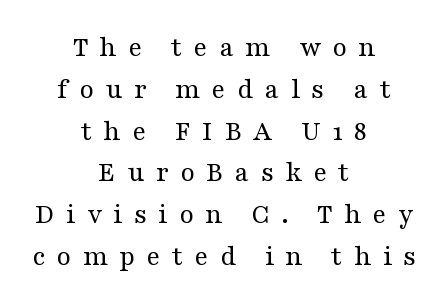
{"serif": "yes", "italic": "no", "bold": "no", "weight": "regular", "width": "wide", "stroke_contrast": "medium", "x_height": "medium", "monospaced": "no", "underline": "no", "align": "center", "line_spacing": "normal", "line_spacing_ratio": 1.44, "letter_spacing": "wide", "letter_spacing_em": 0.39, "glyph_px": 29}
